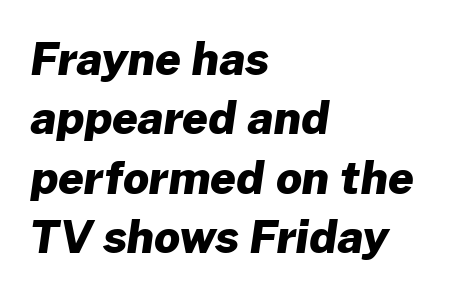
A classic flush-left, rag-right setting is used for this passage. Do the characters align in a grid? No, the font is proportional. Glyph-to-glyph distance matches everyday printed text. Are there feet on the stems? There aren't — it's a sans. I'd describe the lettering as bold — thick and assertive. The space between consecutive lines is moderate.
